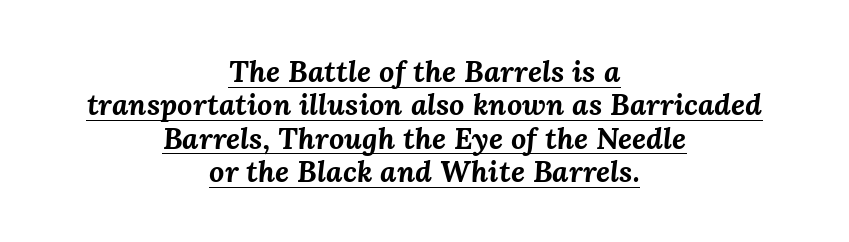
The image shows 30 px bold type, italic (leaning right); set centered, tight line spacing (1.11x), normal letter spacing, underlined; medium stroke contrast and a medium x-height.
